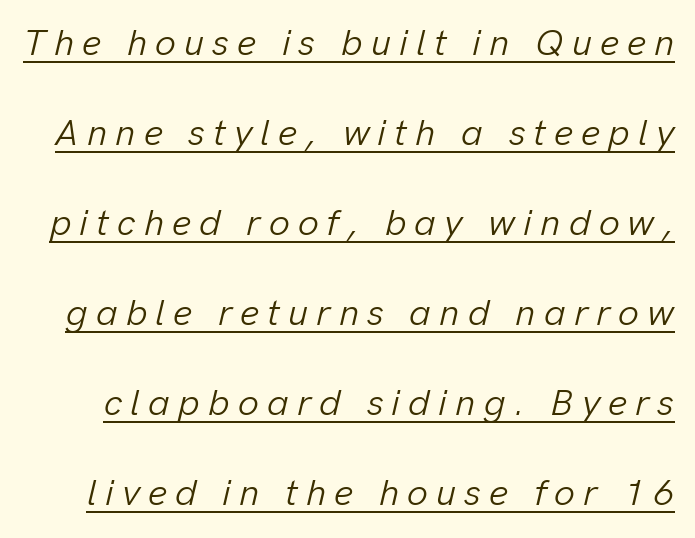
The image shows 37 px light type, italic (leaning right); set loose line spacing (2.43x), unusually wide letter spacing (+0.22 em), underlined; low stroke contrast and a medium x-height.
